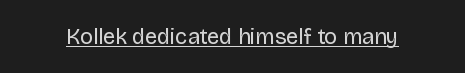
Q: Is the text bold? A: No.
Q: Is the text italic (slanted)? A: No, it is upright.
Q: Is the text underlined? A: Yes.
Q: Is the spacing between letters normal or unusually wide? A: Normal.
